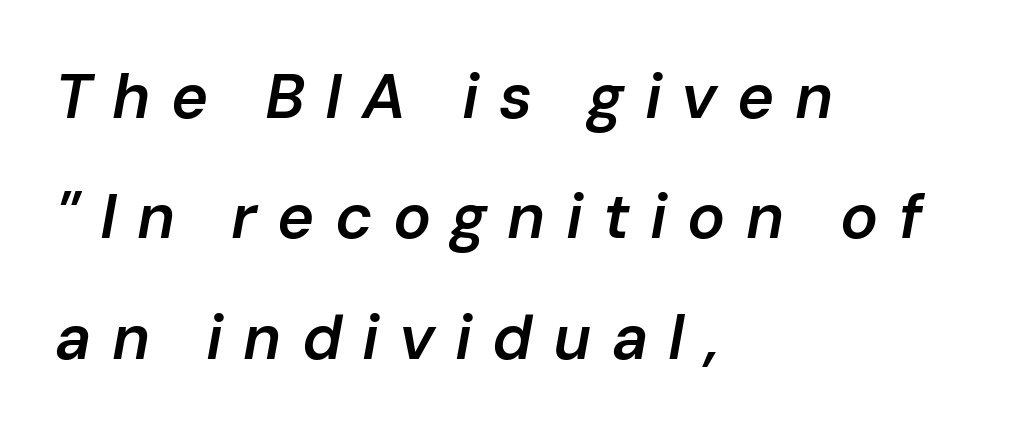
{"italic": "yes", "lean": "right", "slant_degrees": 10, "bold": "semi", "weight": "semibold", "width": "normal", "stroke_contrast": "low", "x_height": "medium", "monospaced": "no", "underline": "no", "align": "left", "line_spacing": "loose", "line_spacing_ratio": 1.91, "letter_spacing": "wide", "letter_spacing_em": 0.32, "glyph_px": 63}
